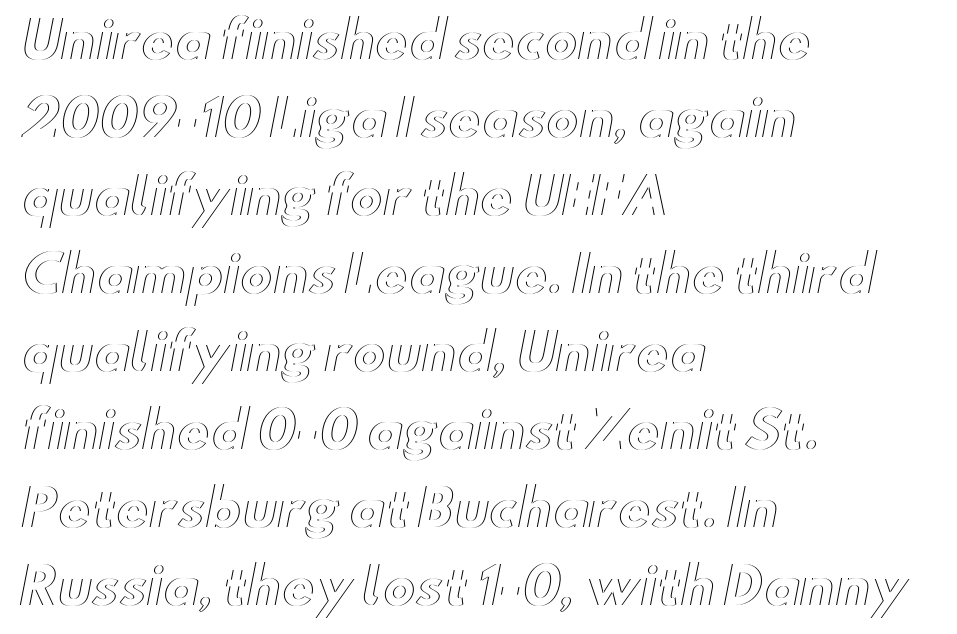
Q: Is the text italic (slanted)? A: Yes.
Q: Is the text underlined? A: No.
Q: How is the paragraph aligned? A: Left-aligned.
Q: Is the spacing between letters normal or unusually wide? A: Normal.
Q: Is the spacing between lines tight, normal or loose? A: Normal.
Q: Width (condensed, normal, or wide)? A: Wide.
Q: x-height? A: Small.
Q: Monospaced? A: No.
